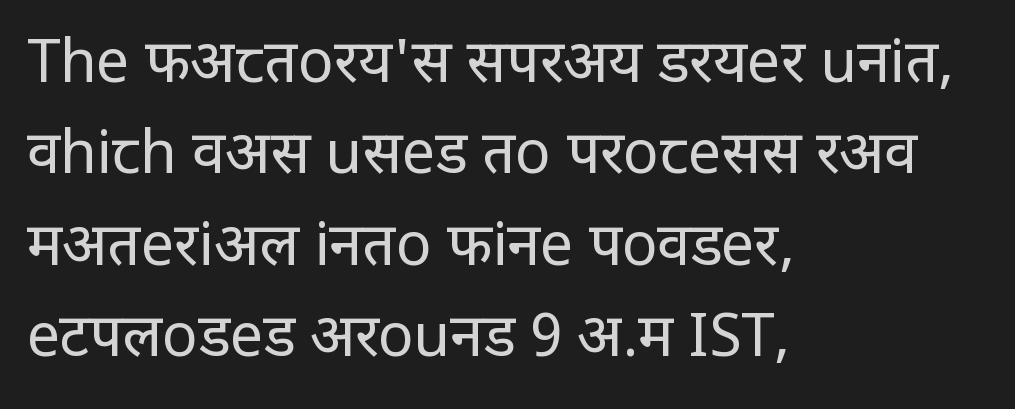
Q: Is the text bold? A: No.
Q: Is the text italic (slanted)? A: No, it is upright.
Q: Is the typeface a serif or a sans-serif typeface? A: Sans-serif.
Q: Is the text underlined? A: No.
Q: How is the paragraph aligned? A: Left-aligned.
Q: Is the spacing between letters normal or unusually wide? A: Normal.
Q: Is the spacing between lines tight, normal or loose? A: Normal.
Q: Width (condensed, normal, or wide)? A: Condensed.
Q: Stroke contrast? A: Low.
Q: x-height? A: Large.
Q: Monospaced? A: No.
